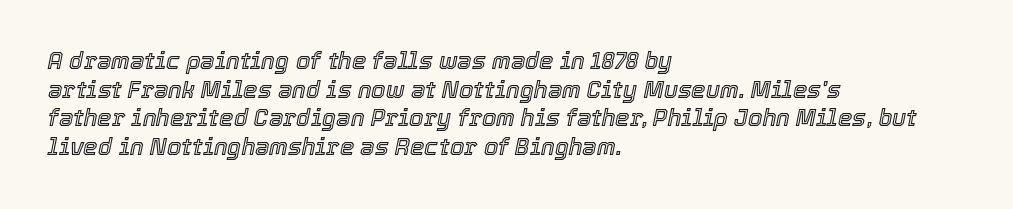
The image shows 23 px text type, italic (leaning right); set left-aligned, normal line spacing (1.25x), normal letter spacing, not underlined.
